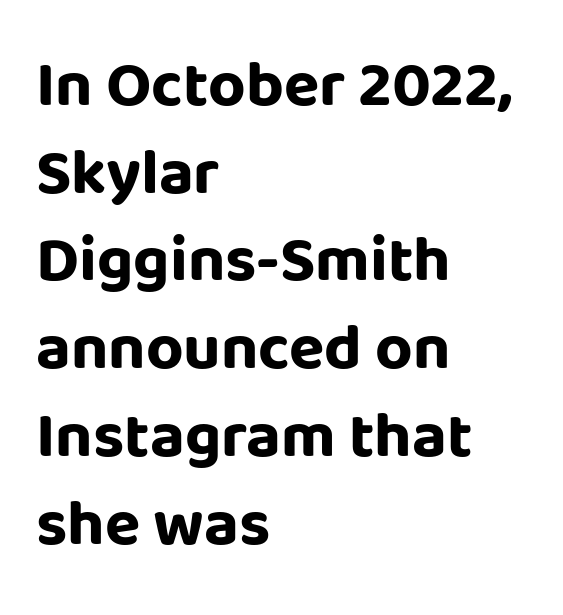
Note the varied advance widths — an 'i' is clearly narrower than an 'm'. No italicization has been applied; the sample stays upright. Is the letter spacing exaggerated? No — it looks like the ordinary default. A student would call this left alignment; a typographer would say flush left, rag right. Its strokes are broad and dark, the hallmark of bold type.
